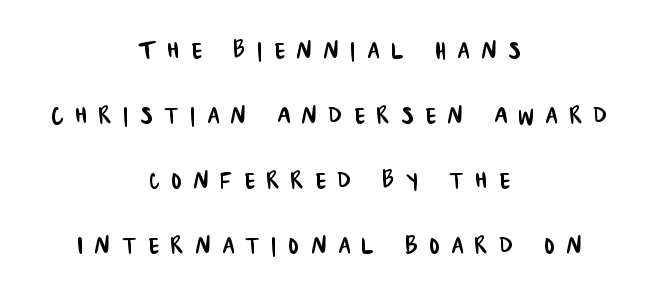
Short note: letters widely spaced. This sample has the flowing, uneven cadence of proportional lettering. Bare-footed words on every line. What's the leading like? Stretched, with rows far apart.
